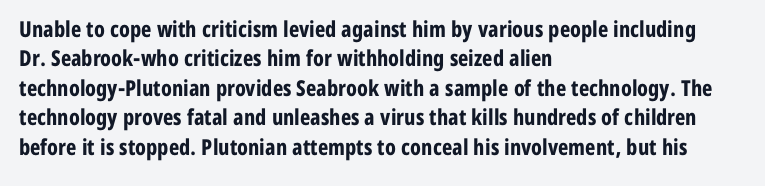
Q: Is the text bold? A: Yes.
Q: Is the text italic (slanted)? A: No, it is upright.
Q: Is the text underlined? A: No.
Q: How is the paragraph aligned? A: Left-aligned.
Q: Is the spacing between letters normal or unusually wide? A: Normal.
Q: Is the spacing between lines tight, normal or loose? A: Normal.
